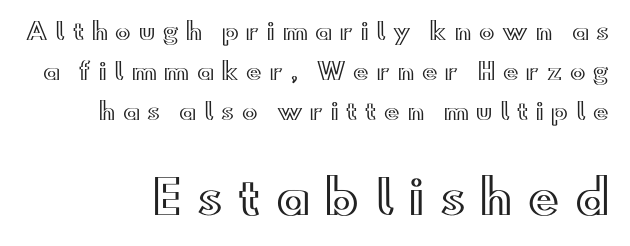
Typesetter's note — lower block bumped up in size, upper block left smaller. The space directly below the letters is spotless. Spacing verdict: proportional, widths tailored to each character. Posture: vertical.
